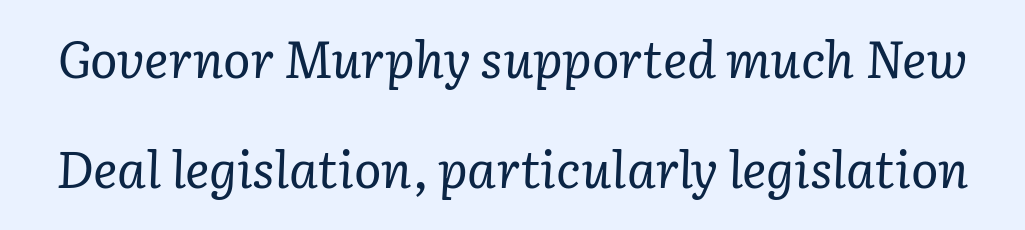
{"serif": "yes", "italic": "yes", "lean": "right", "slant_degrees": 3, "bold": "no", "weight": "regular", "width": "normal", "stroke_contrast": "low", "x_height": "medium", "monospaced": "no", "underline": "no", "line_spacing": "loose", "line_spacing_ratio": 2.15, "letter_spacing": "normal", "letter_spacing_em": 0.0, "glyph_px": 51}
